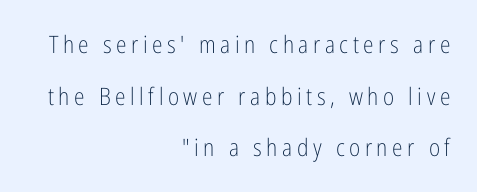
Posture: upright roman. Bold? No — there's no thickening of the strokes. Only glyphs here, with clear space below each row. Notice how the passage keeps a crisp vertical edge on the right only.
